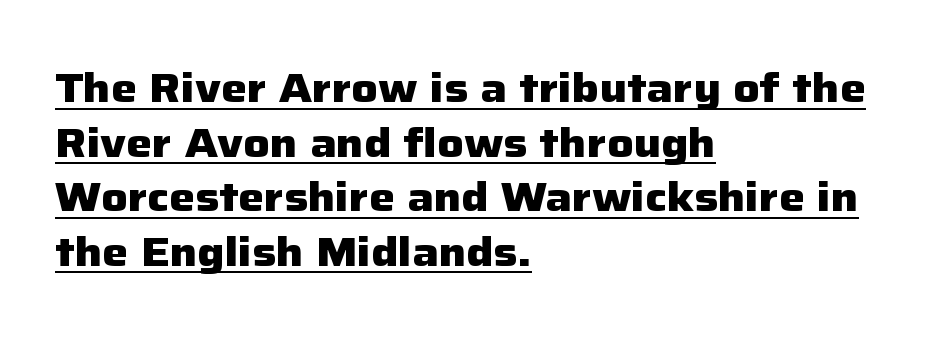
The image shows 41 px heavy sans-serif type, upright; set left-aligned, normal line spacing (1.33x), normal letter spacing, underlined; low stroke contrast and a medium x-height.
